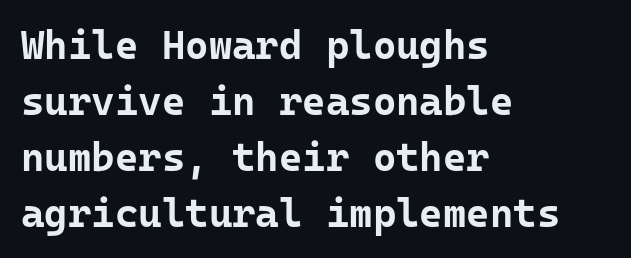
The image shows 40 px bold sans-serif type, upright; set left-aligned, normal line spacing (1.4x), normal letter spacing, not underlined; low stroke contrast and a medium x-height.
